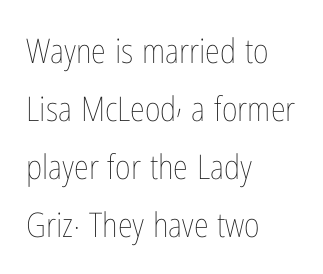
{"italic": "no", "bold": "no", "weight": "thin", "width": "condensed", "stroke_contrast": "low", "x_height": "medium", "monospaced": "no", "underline": "no", "align": "left", "line_spacing_ratio": 1.71, "letter_spacing": "normal", "letter_spacing_em": 0.0, "glyph_px": 34}
